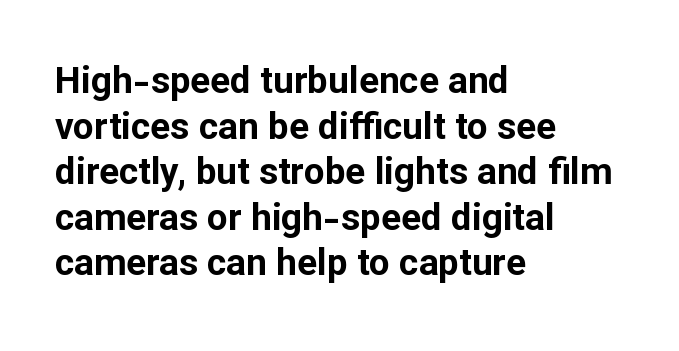
Q: Is the text bold? A: Yes.
Q: Is the text italic (slanted)? A: No, it is upright.
Q: Is the typeface a serif or a sans-serif typeface? A: Sans-serif.
Q: Is the text underlined? A: No.
Q: How is the paragraph aligned? A: Left-aligned.
Q: Is the spacing between letters normal or unusually wide? A: Normal.
Q: Width (condensed, normal, or wide)? A: Normal.
Q: Stroke contrast? A: Low.
Q: x-height? A: Medium.
Q: Monospaced? A: No.
